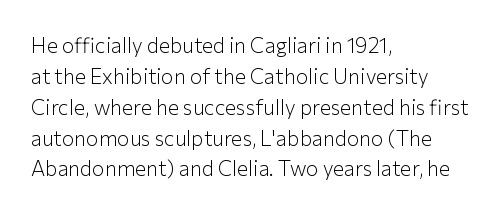
{"italic": "no", "bold": "no", "underline": "no", "align": "left", "line_spacing": "normal", "line_spacing_ratio": 1.47, "letter_spacing": "normal", "letter_spacing_em": 0.0, "glyph_px": 21}
